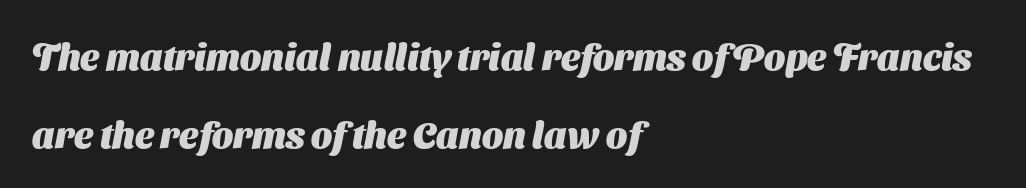
{"serif": "no", "bold": "yes", "weight": "heavy", "width": "normal", "stroke_contrast": "medium", "x_height": "medium", "monospaced": "no", "underline": "no", "align": "left", "line_spacing": "loose", "line_spacing_ratio": 2.11, "letter_spacing": "normal", "letter_spacing_em": 0.0, "glyph_px": 37}
